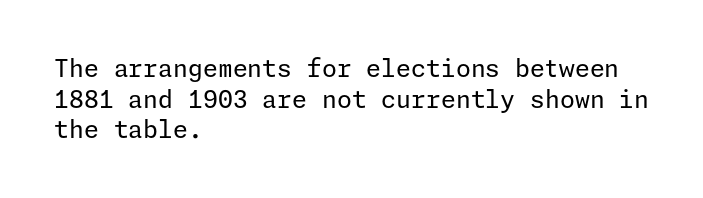
Is the type heavy? It reads as light-to-regular instead. Leftover space on each line is placed entirely after the last word. Characters follow at the spacing the type designer built in. The passage shown stacks its lines at a standard gap.
